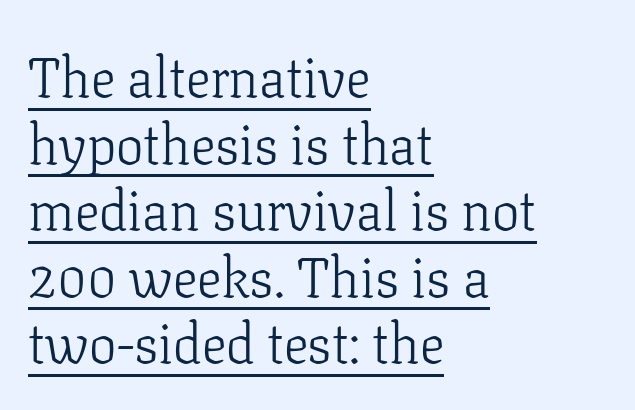
Q: Is the text bold? A: No.
Q: Is the text italic (slanted)? A: No, it is upright.
Q: Is the typeface a serif or a sans-serif typeface? A: Serif.
Q: Is the text underlined? A: Yes.
Q: How is the paragraph aligned? A: Left-aligned.
Q: Is the spacing between letters normal or unusually wide? A: Normal.
Q: Width (condensed, normal, or wide)? A: Normal.
Q: Stroke contrast? A: Low.
Q: x-height? A: Medium.
Q: Monospaced? A: No.
